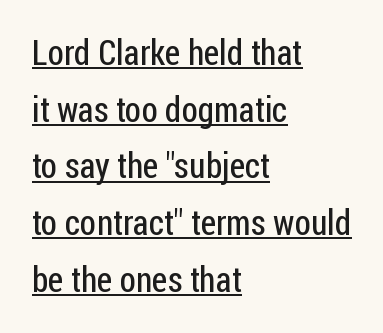
{"serif": "no", "italic": "no", "bold": "no", "weight": "regular", "width": "condensed", "stroke_contrast": "low", "x_height": "medium", "monospaced": "no", "underline": "yes", "align": "left", "line_spacing": "normal", "line_spacing_ratio": 1.62, "letter_spacing": "normal", "letter_spacing_em": 0.0, "glyph_px": 35}
